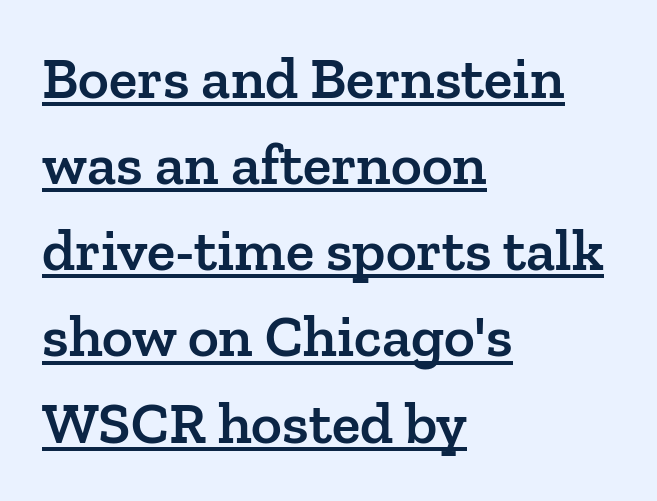
Compared with typical paragraphs, the rows here are spaced about the same. This is the in-between weight designers call semibold or demi. Nope, not italic — everything's standing straight. Line beginnings align vertically; line endings do not. The rendering uses the underline text-decoration. This sample uses a serif face.
